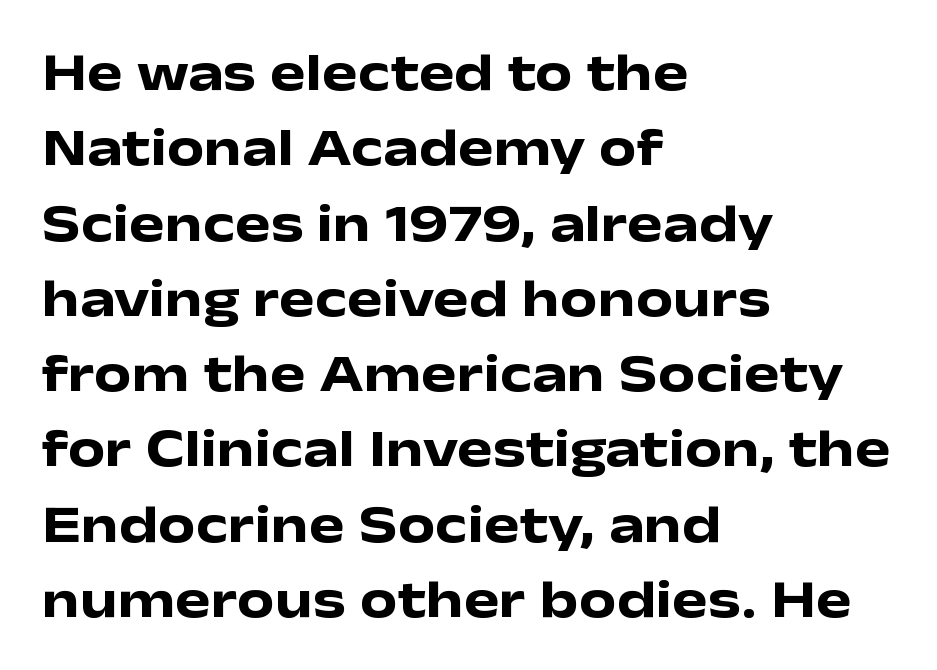
The image shows 53 px heavy, wide sans-serif type, upright; set left-aligned, normal line spacing (1.42x), normal letter spacing, not underlined; low stroke contrast and a medium x-height.
